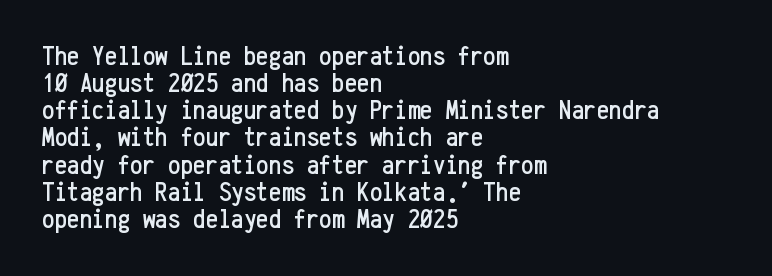
Q: Is the text italic (slanted)? A: No, it is upright.
Q: Is the typeface a serif or a sans-serif typeface? A: Sans-serif.
Q: Is the text underlined? A: No.
Q: How is the paragraph aligned? A: Left-aligned.
Q: Is the spacing between letters normal or unusually wide? A: Normal.
Q: Is the spacing between lines tight, normal or loose? A: Tight.
Q: Width (condensed, normal, or wide)? A: Condensed.
Q: Stroke contrast? A: Low.
Q: x-height? A: Medium.
Q: Monospaced? A: Yes.
